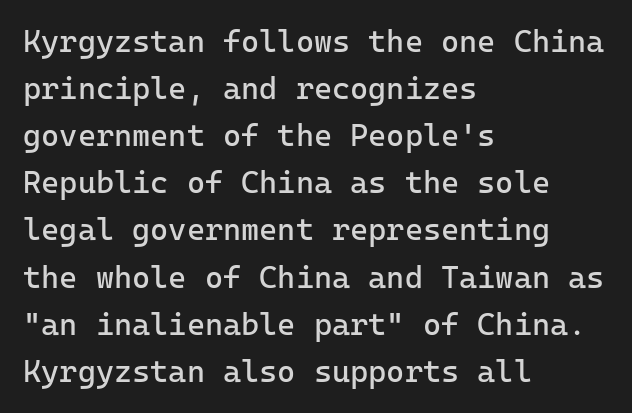
{"serif": "no", "italic": "no", "bold": "no", "weight": "regular", "width": "normal", "stroke_contrast": "low", "x_height": "medium", "monospaced": "yes", "underline": "no", "align": "left", "line_spacing": "normal", "line_spacing_ratio": 1.52, "letter_spacing": "normal", "letter_spacing_em": 0.0, "glyph_px": 31}
